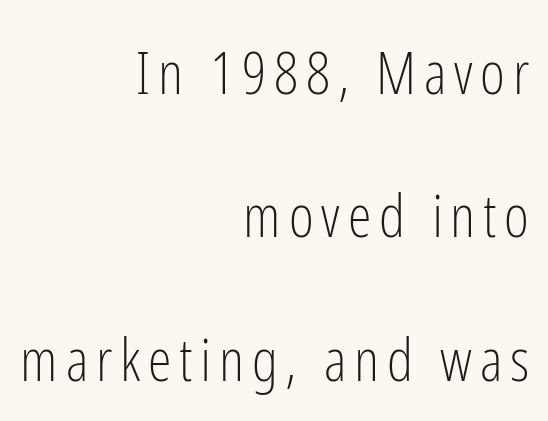
The image shows 60 px light, condensed sans-serif type, upright; set right-aligned, loose line spacing (2.39x), not underlined; low stroke contrast and a medium x-height.
